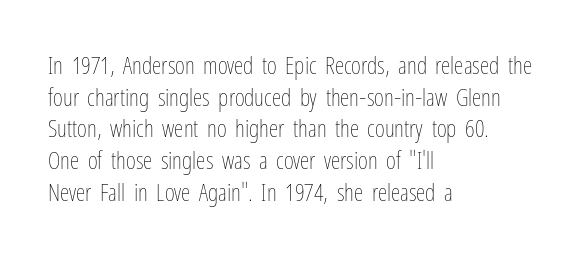
{"italic": "no", "bold": "no", "underline": "no", "align": "left", "line_spacing": "normal", "line_spacing_ratio": 1.32, "letter_spacing": "normal", "letter_spacing_em": 0.0, "glyph_px": 24}
